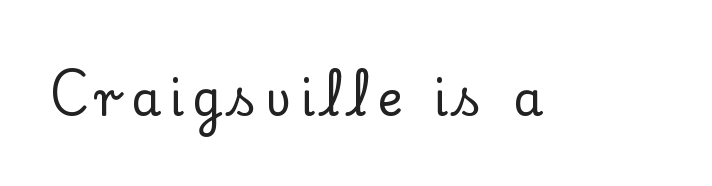
Q: Is the text italic (slanted)? A: No, it is upright.
Q: Is the typeface a serif or a sans-serif typeface? A: Serif.
Q: Is the text underlined? A: No.
Q: Width (condensed, normal, or wide)? A: Normal.
Q: Stroke contrast? A: Low.
Q: x-height? A: Small.
Q: Monospaced? A: No.
